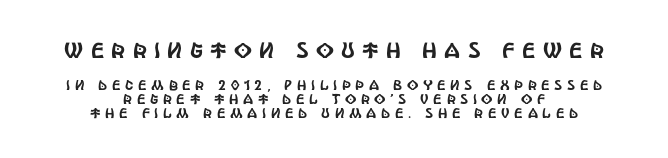
Q: Is the text italic (slanted)? A: No, it is upright.
Q: Is the text underlined? A: No.
Q: How is the paragraph aligned? A: Centered.
Q: Is the spacing between letters normal or unusually wide? A: Unusually wide.
Q: Is the spacing between lines tight, normal or loose? A: Tight.
Q: Which block of text is set in a larger size, the first (top) or the second (bottom)? A: The first (top) one.
